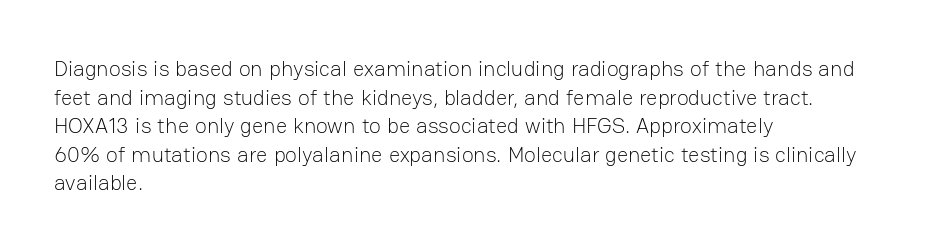
{"italic": "no", "bold": "no", "underline": "no", "align": "left", "line_spacing": "normal", "line_spacing_ratio": 1.3, "letter_spacing": "normal", "letter_spacing_em": 0.0, "glyph_px": 22}
